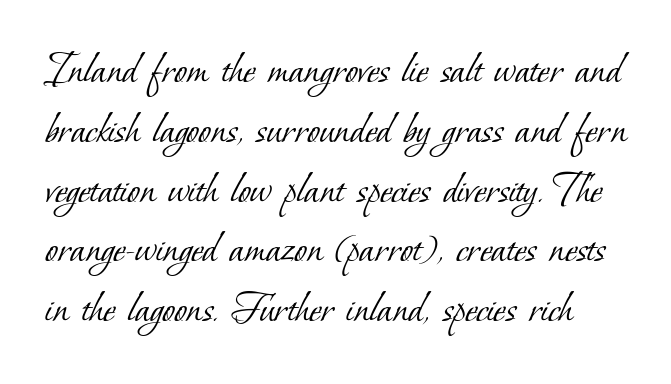
{"serif": "yes", "bold": "no", "weight": "light", "width": "normal", "stroke_contrast": "low", "x_height": "small", "monospaced": "no", "underline": "no", "line_spacing": "normal", "line_spacing_ratio": 1.3, "letter_spacing": "normal", "letter_spacing_em": 0.0, "glyph_px": 46}
